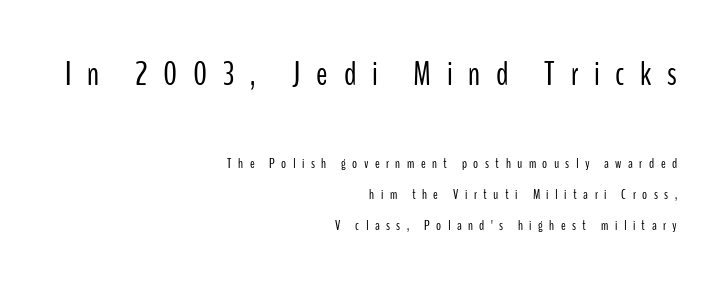
The image shows 34 px light, condensed sans-serif type, upright; set right-aligned, loose line spacing (2.23x), unusually wide letter spacing (+0.46 em), not underlined; the first (top) block is 2.43x larger; low stroke contrast and a medium x-height.
